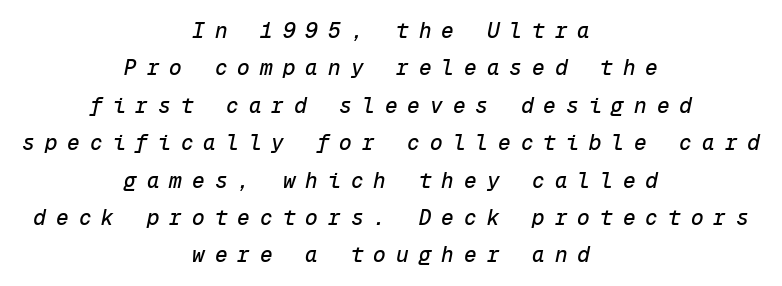
Which margin do the lines hug? Neither — every line sits in the middle. The gap between lines stays unmarked. The axis of the letterforms is tilted away from vertical. Does extra space separate the letters? Yes, quite a lot of it.
